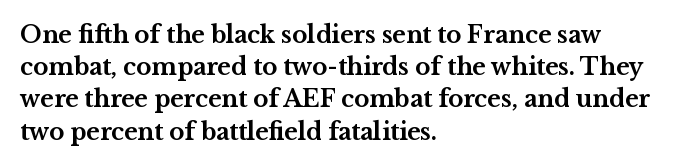
Q: Is the text bold? A: Yes.
Q: Is the text italic (slanted)? A: No, it is upright.
Q: Is the text underlined? A: No.
Q: How is the paragraph aligned? A: Left-aligned.
Q: Is the spacing between letters normal or unusually wide? A: Normal.
Q: Is the spacing between lines tight, normal or loose? A: Normal.
